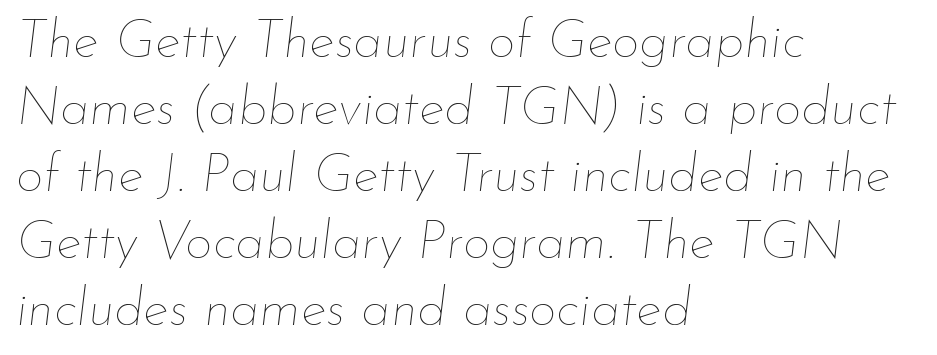
Q: Is the text bold? A: No.
Q: Is the text italic (slanted)? A: Yes, it leans right by about 7 degrees.
Q: Is the text underlined? A: No.
Q: How is the paragraph aligned? A: Left-aligned.
Q: Is the spacing between letters normal or unusually wide? A: Normal.
Q: Width (condensed, normal, or wide)? A: Normal.
Q: Stroke contrast? A: Low.
Q: x-height? A: Small.
Q: Monospaced? A: No.
